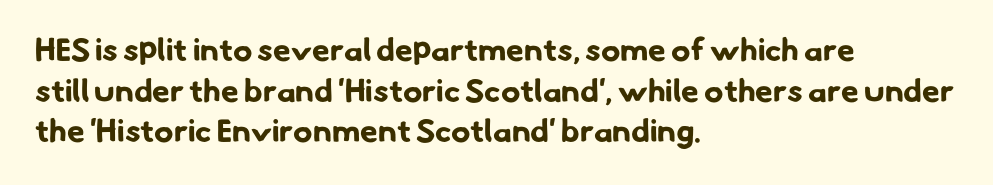
The image shows 32 px bold sans-serif type; set left-aligned, normal line spacing (1.27x), normal letter spacing, not underlined; low stroke contrast and a small x-height.
